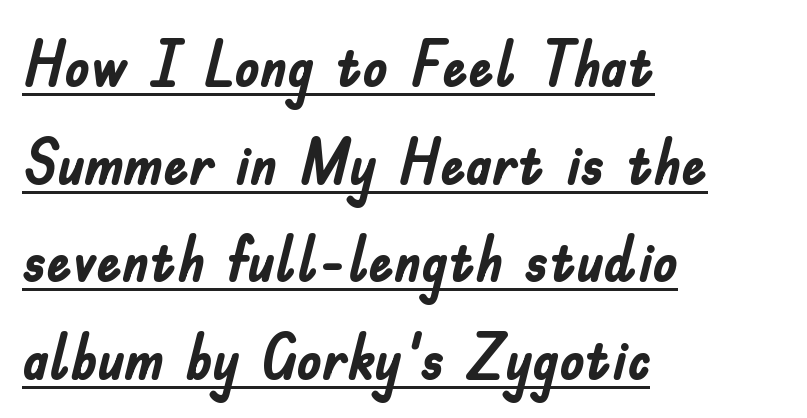
{"serif": "no", "bold": "yes", "weight": "semibold", "width": "condensed", "stroke_contrast": "low", "x_height": "small", "monospaced": "no", "underline": "yes", "align": "left", "line_spacing": "normal", "line_spacing_ratio": 1.55, "letter_spacing": "normal", "letter_spacing_em": 0.0, "glyph_px": 63}
